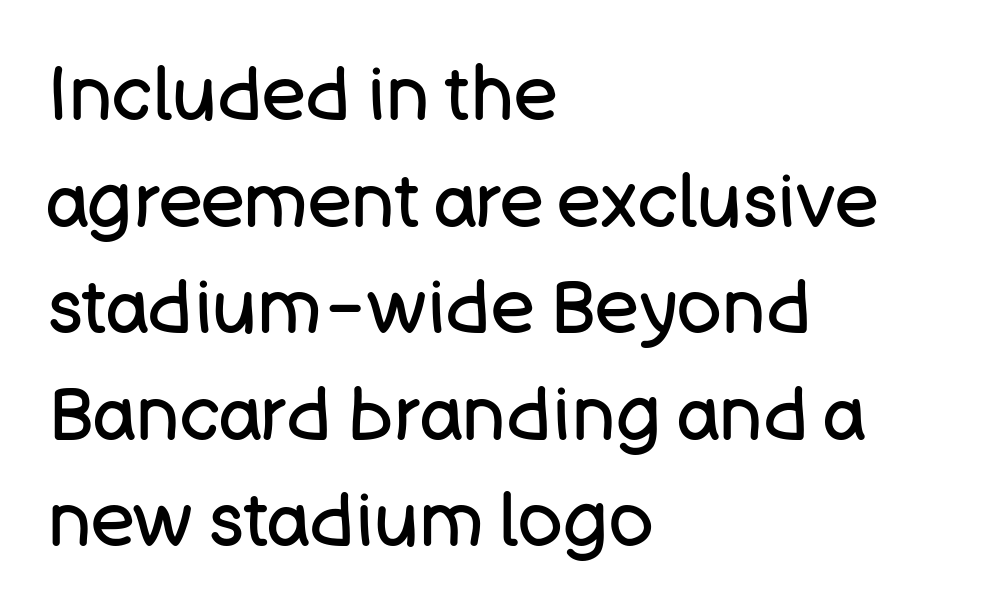
{"serif": "no", "italic": "no", "bold": "no", "weight": "regular", "width": "normal", "stroke_contrast": "low", "x_height": "large", "monospaced": "no", "underline": "no", "align": "left", "line_spacing": "normal", "line_spacing_ratio": 1.44, "letter_spacing": "normal", "letter_spacing_em": 0.0, "glyph_px": 74}
